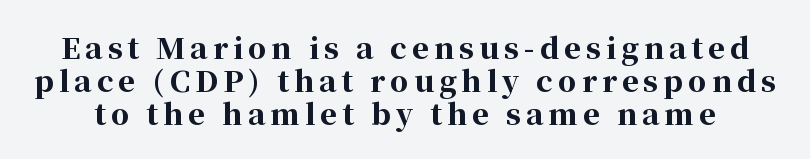
Designer's note — italics off, roman on. This is heavy type, rendered in bold. Cramped leading. The zone under the glyphs is completely vacant. These lines are composed in type with serifs. Proportional: the letters do not fall into vertical columns.
